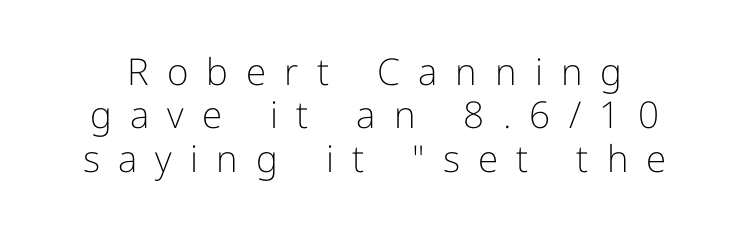
{"serif": "no", "italic": "no", "bold": "no", "weight": "light", "width": "normal", "stroke_contrast": "low", "x_height": "medium", "monospaced": "no", "underline": "no", "line_spacing_ratio": 1.17, "letter_spacing": "wide", "letter_spacing_em": 0.49, "glyph_px": 37}
